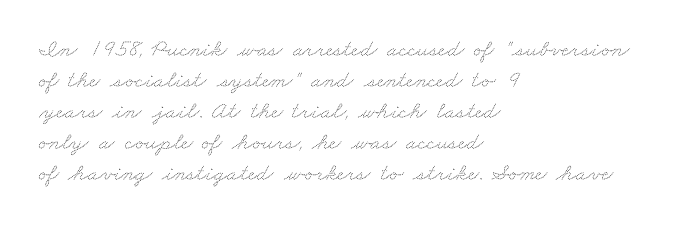
The image shows 24 px text type; set left-aligned, normal line spacing (1.29x), normal letter spacing, not underlined.
